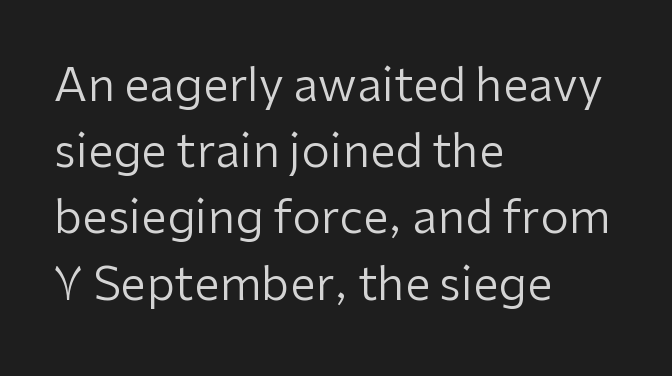
Here the designer chose a conventional face with non-uniform glyph widths. If you drew a ruler down the left edge, every line would touch it. Weight: not bold — regular or lighter. The passage shown stacks its lines at a standard gap.
